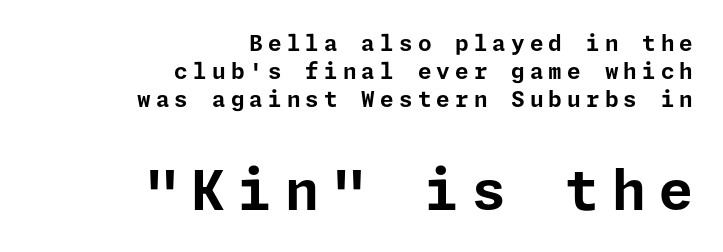
The image shows 55 px bold sans-serif type, upright; set right-aligned, normal line spacing (1.28x), unusually wide letter spacing (+0.23 em), not underlined; the second (bottom) block is 2.5x larger; low stroke contrast and a medium x-height.
